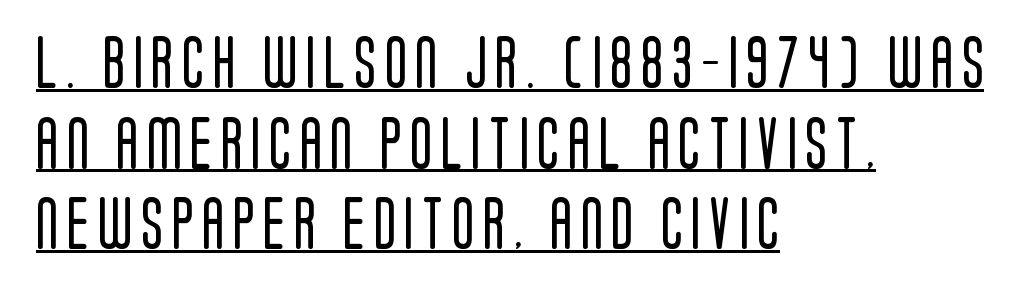
The image shows 52 px regular-weight, condensed sans-serif type, upright; set left-aligned, normal line spacing (1.55x), underlined; low stroke contrast and a large x-height.
